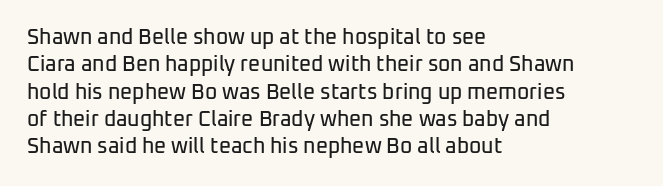
The image shows 21 px text type, upright; set left-aligned, normal line spacing (1.3x), normal letter spacing, not underlined.
